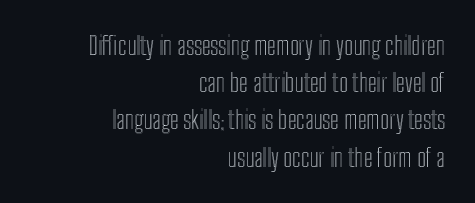
Q: Is the text italic (slanted)? A: No, it is upright.
Q: Is the text underlined? A: No.
Q: How is the paragraph aligned? A: Right-aligned.
Q: Is the spacing between letters normal or unusually wide? A: Normal.
Q: Is the spacing between lines tight, normal or loose? A: Normal.
